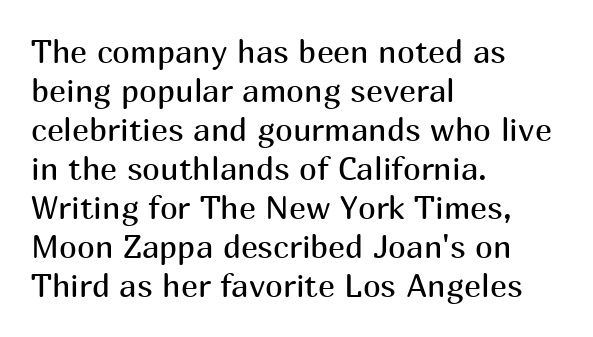
The image shows 32 px regular-weight sans-serif type, upright; set left-aligned, line spacing 1.22x, normal letter spacing, not underlined; medium stroke contrast and a medium x-height.
